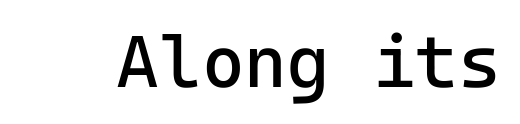
Observe the absence of serifs on each vertical stroke in this sample. The strokes carry an ordinary text weight at most. No word sits above an underline. Tracking here is standard; glyphs follow each other at the usual distance. The letters stand upright; this is a roman face.
